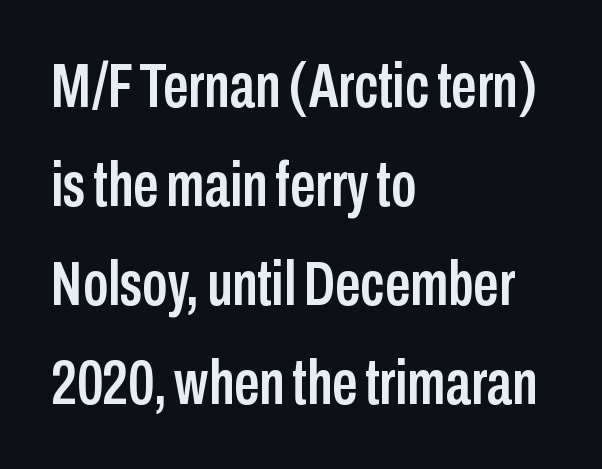
{"serif": "no", "italic": "no", "width": "condensed", "stroke_contrast": "low", "x_height": "medium", "monospaced": "no", "underline": "no", "align": "left", "line_spacing": "normal", "line_spacing_ratio": 1.57, "letter_spacing": "normal", "letter_spacing_em": 0.0, "glyph_px": 63}
